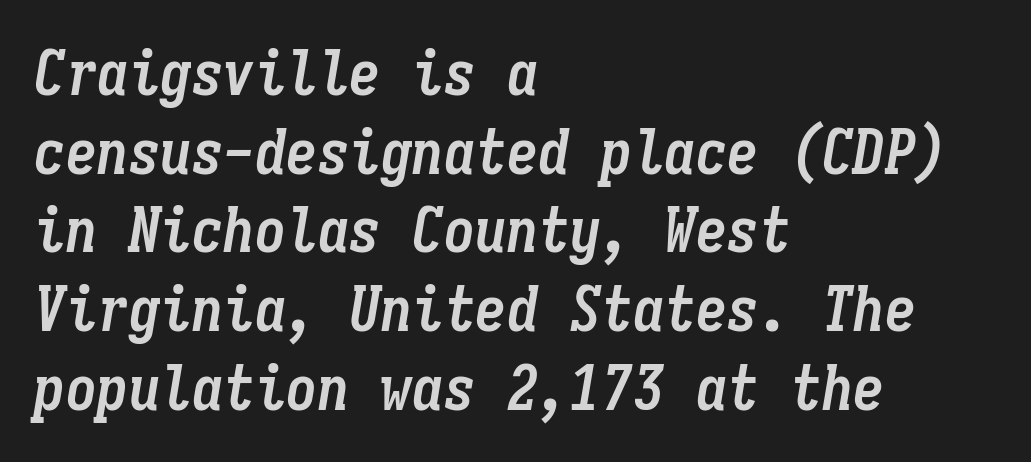
The image shows 63 px semibold, condensed type, italic (leaning right), monospaced; set left-aligned, normal line spacing (1.25x), normal letter spacing, not underlined; low stroke contrast and a medium x-height.
